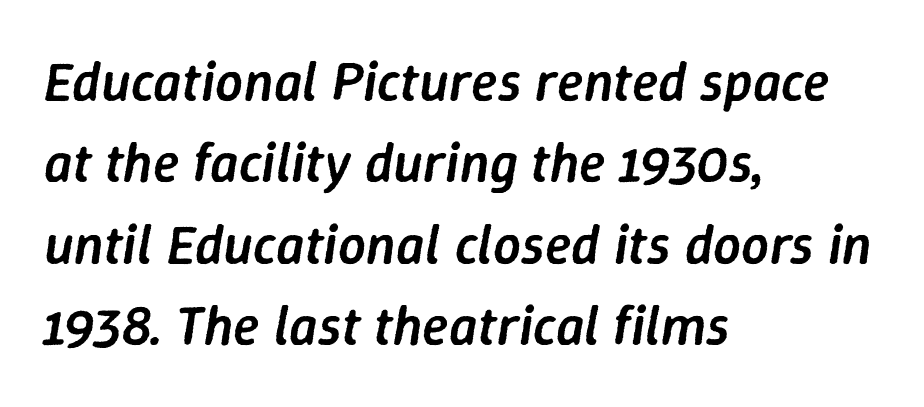
{"italic": "yes", "lean": "right", "slant_degrees": 9, "bold": "semi", "weight": "semibold", "width": "normal", "stroke_contrast": "low", "x_height": "medium", "monospaced": "no", "underline": "no", "align": "left", "line_spacing": "normal", "line_spacing_ratio": 1.48, "letter_spacing": "normal", "letter_spacing_em": 0.0, "glyph_px": 55}
